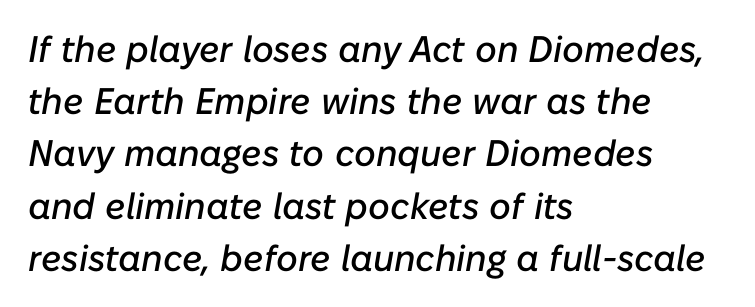
{"italic": "yes", "lean": "right", "slant_degrees": 10, "width": "normal", "stroke_contrast": "low", "x_height": "medium", "monospaced": "no", "underline": "no", "align": "left", "line_spacing": "normal", "line_spacing_ratio": 1.41, "letter_spacing": "normal", "letter_spacing_em": 0.0, "glyph_px": 37}
